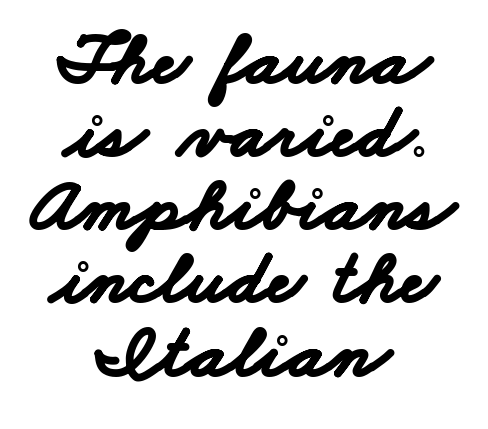
The image shows 77 px bold, wide sans-serif type; set centered, tight line spacing (0.95x), normal letter spacing, not underlined; low stroke contrast and a small x-height.
